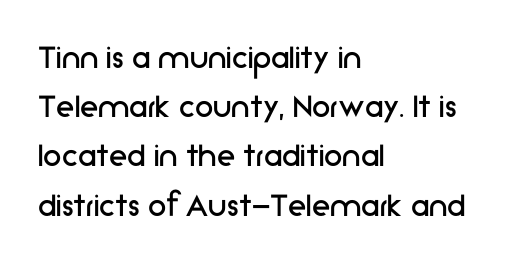
The image shows 37 px regular-weight sans-serif type, upright; set left-aligned, normal line spacing (1.33x), normal letter spacing, not underlined; low stroke contrast and a medium x-height.
